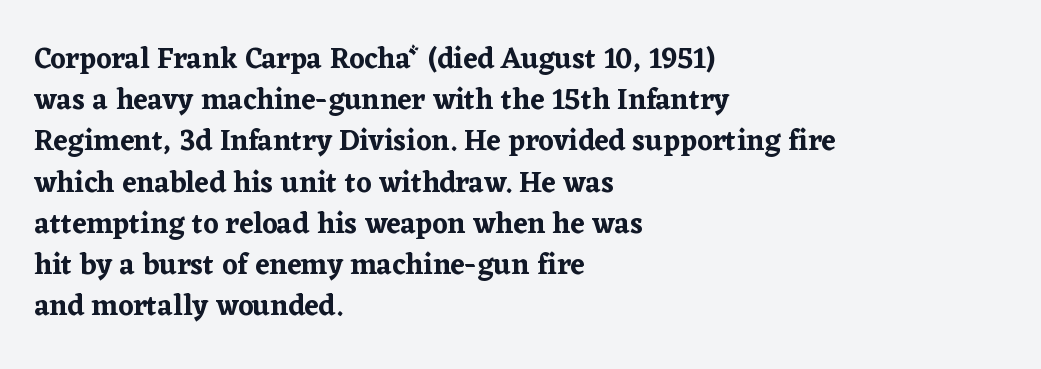
Each letter keeps its own natural width here, so spacing adapts to shape. There is no visible air inserted between adjacent glyphs. Baseline-to-baseline distance is the conventional proportion of letter height. The axis of the letterforms is exactly vertical.
